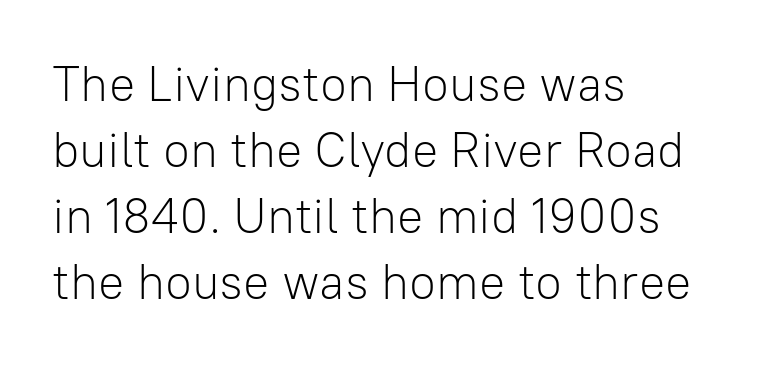
Q: Is the text bold? A: No.
Q: Is the text italic (slanted)? A: No, it is upright.
Q: Is the typeface a serif or a sans-serif typeface? A: Sans-serif.
Q: Is the text underlined? A: No.
Q: How is the paragraph aligned? A: Left-aligned.
Q: Is the spacing between letters normal or unusually wide? A: Normal.
Q: Is the spacing between lines tight, normal or loose? A: Normal.
Q: Width (condensed, normal, or wide)? A: Normal.
Q: Stroke contrast? A: Low.
Q: x-height? A: Medium.
Q: Monospaced? A: No.
